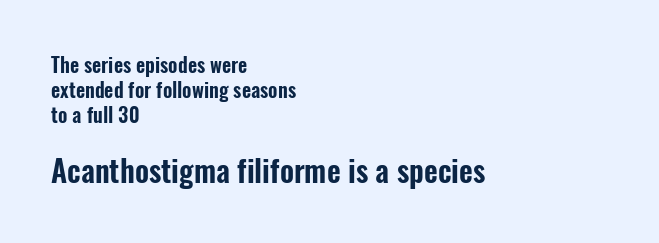
{"serif": "no", "italic": "no", "width": "condensed", "stroke_contrast": "low", "x_height": "medium", "monospaced": "no", "underline": "no", "align": "left", "line_spacing": "normal", "line_spacing_ratio": 1.25, "letter_spacing": "normal", "letter_spacing_em": 0.0, "larger_block": "second", "size_ratio": 1.5, "glyph_px": 30}
